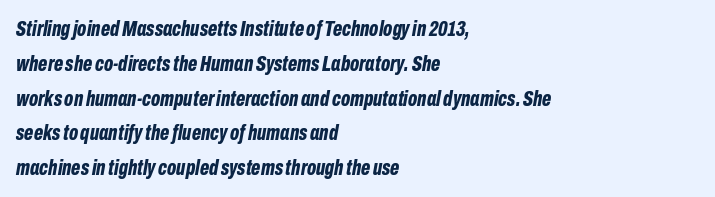
The image shows 22 px bold type, italic (leaning right); set left-aligned, normal line spacing (1.58x), normal letter spacing, not underlined.
